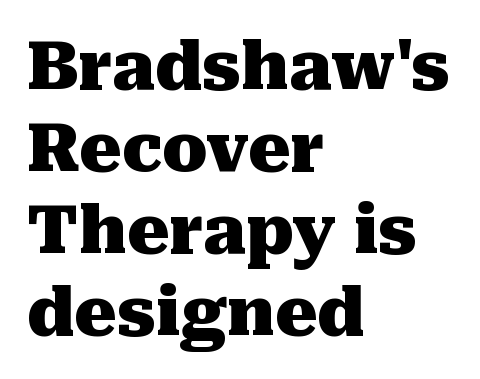
Q: Is the text bold? A: Yes.
Q: Is the text italic (slanted)? A: No, it is upright.
Q: Is the typeface a serif or a sans-serif typeface? A: Serif.
Q: Is the text underlined? A: No.
Q: How is the paragraph aligned? A: Left-aligned.
Q: Is the spacing between letters normal or unusually wide? A: Normal.
Q: Width (condensed, normal, or wide)? A: Normal.
Q: Stroke contrast? A: Medium.
Q: x-height? A: Medium.
Q: Monospaced? A: No.
